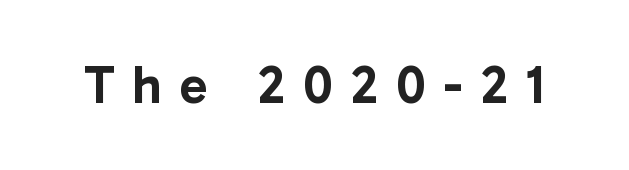
In terms of letterspacing, this is a distinctly airy, spread setting. Stroke terminals: plain, sans-serif. Ordinary non-slanted type is in use. Underlining? Definitely not there.
